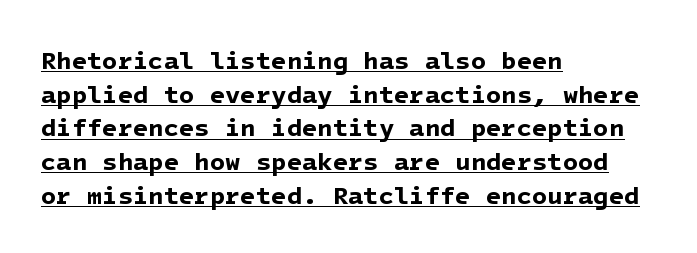
The image shows 25 px bold type; set left-aligned, normal line spacing (1.35x), normal letter spacing, underlined.
